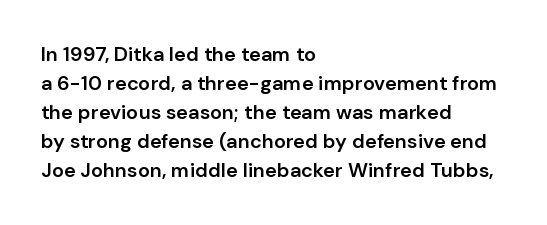
{"italic": "no", "bold": "semi", "underline": "no", "align": "left", "line_spacing": "normal", "line_spacing_ratio": 1.45, "letter_spacing": "normal", "letter_spacing_em": 0.0, "glyph_px": 20}
